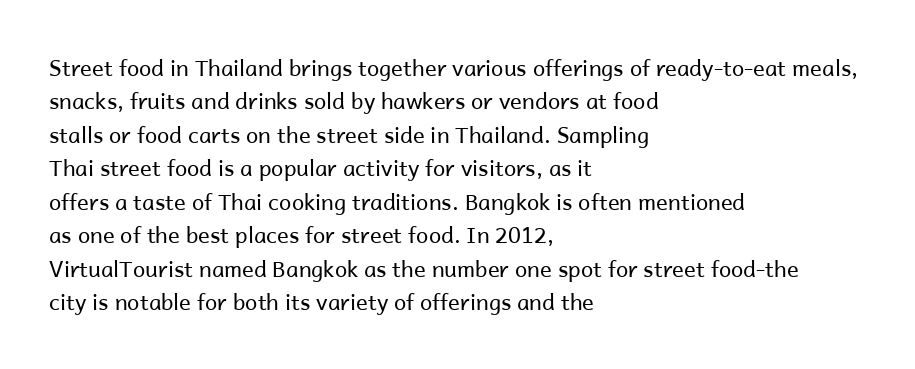
Q: Is the text bold? A: No.
Q: Is the text italic (slanted)? A: No, it is upright.
Q: Is the text underlined? A: No.
Q: How is the paragraph aligned? A: Left-aligned.
Q: Is the spacing between letters normal or unusually wide? A: Normal.
Q: Is the spacing between lines tight, normal or loose? A: Normal.
